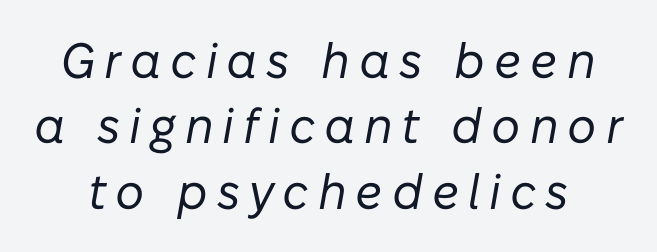
Q: Is the text bold? A: No.
Q: Is the text italic (slanted)? A: Yes, it leans right by about 10 degrees.
Q: Is the text underlined? A: No.
Q: Is the spacing between lines tight, normal or loose? A: Normal.
Q: Width (condensed, normal, or wide)? A: Normal.
Q: Stroke contrast? A: Low.
Q: x-height? A: Medium.
Q: Monospaced? A: No.
